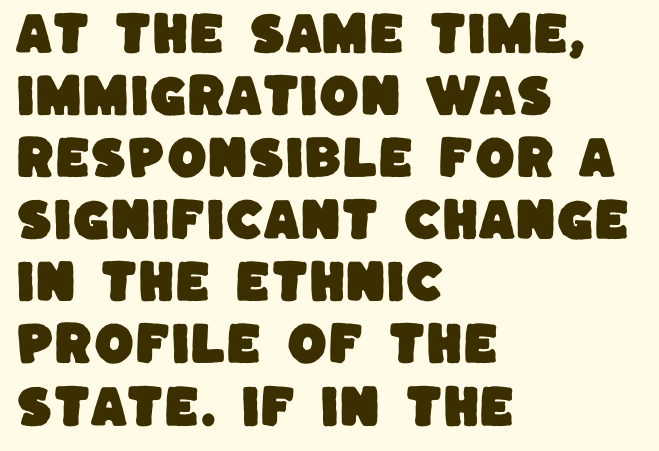
{"serif": "no", "width": "normal", "stroke_contrast": "low", "x_height": "large", "monospaced": "no", "underline": "no", "align": "left", "line_spacing": "normal", "line_spacing_ratio": 1.35, "letter_spacing": "normal", "letter_spacing_em": 0.0, "glyph_px": 46}
